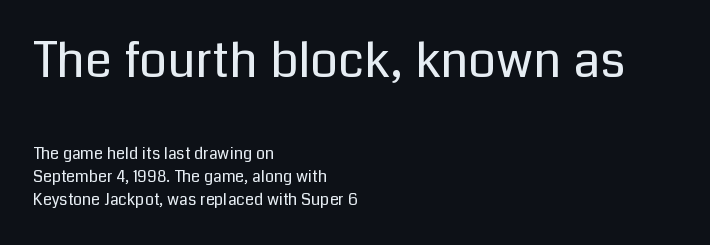
The image shows 49 px regular-weight sans-serif type, upright; set left-aligned, normal line spacing (1.46x), normal letter spacing, not underlined; the first (top) block is 3.06x larger; low stroke contrast and a medium x-height.
